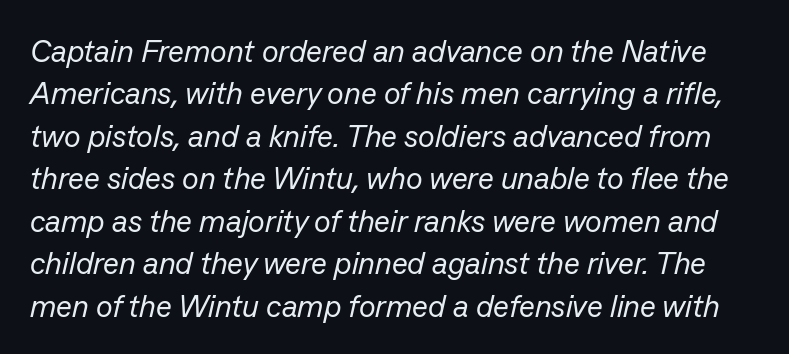
The image shows 31 px regular-weight type, italic (leaning right); set normal line spacing (1.37x), normal letter spacing, not underlined; low stroke contrast and a medium x-height.
